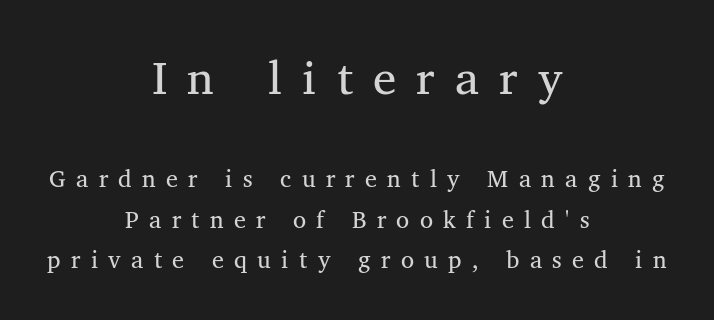
Are there feet on the stems? There are — it's a serif. How are the letters spaced? Widely, with obvious added tracking. Size contrast runs from large at the top to small at the bottom. Horizontal bands of white between lines are of average thickness.
